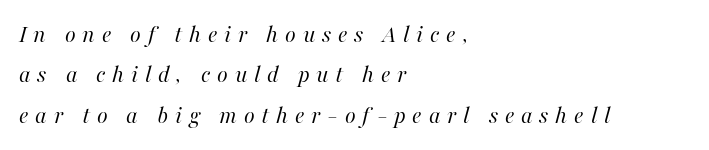
{"italic": "yes", "lean": "right", "slant_degrees": 16, "bold": "no", "underline": "no", "align": "left", "line_spacing": "normal", "line_spacing_ratio": 1.62, "letter_spacing": "wide", "letter_spacing_em": 0.27, "glyph_px": 25}
